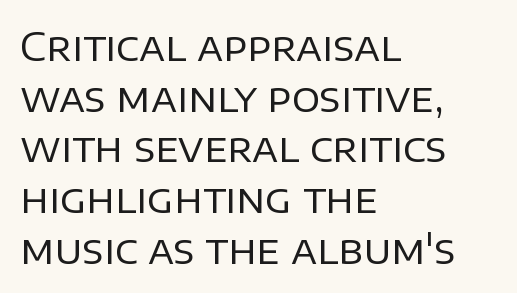
The image shows 39 px regular-weight sans-serif type, upright; set left-aligned, normal line spacing (1.3x), normal letter spacing, not underlined; low stroke contrast and a large x-height.
